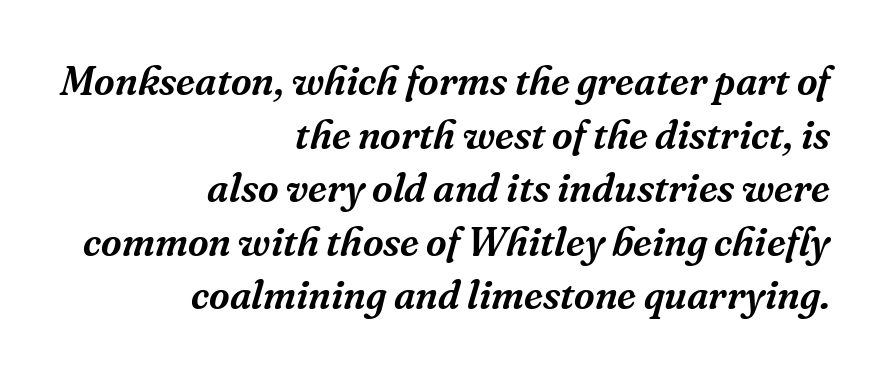
The image shows 40 px serif type, italic (leaning right); set right-aligned, normal line spacing (1.34x), normal letter spacing, not underlined; medium stroke contrast and a medium x-height.
